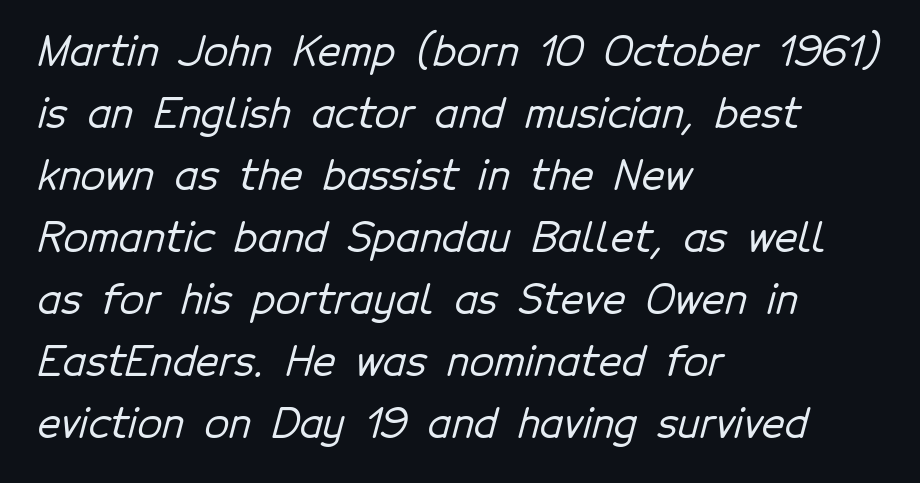
Note: no serifs on the glyphs. Each word holds together tightly as a unit, with standard inter-letter gaps. Each line starts at the same left margin while the right side varies. Summary of vertical rhythm: regular, with standard interline spacing. The strip under each line holds only bare page. Looks like regular typesetting: each glyph gets only the width it needs.
